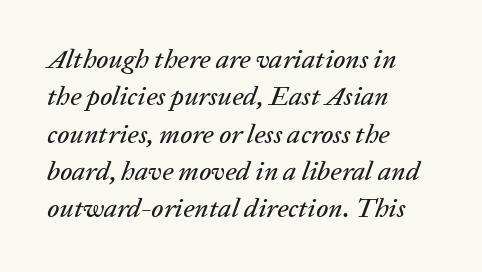
Q: Is the text italic (slanted)? A: Yes, it leans right by about 20 degrees.
Q: Is the text underlined? A: No.
Q: How is the paragraph aligned? A: Left-aligned.
Q: Is the spacing between letters normal or unusually wide? A: Normal.
Q: Is the spacing between lines tight, normal or loose? A: Normal.
